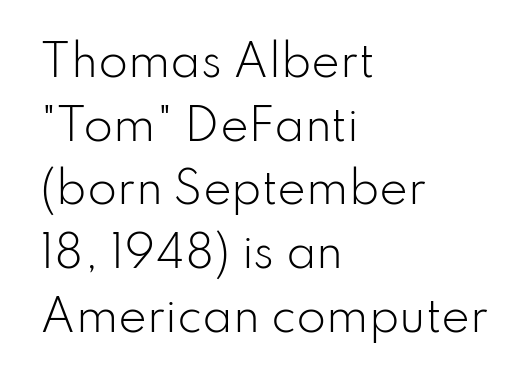
The image shows 43 px light sans-serif type, upright; set left-aligned, normal line spacing (1.48x), normal letter spacing, not underlined; low stroke contrast and a small x-height.
